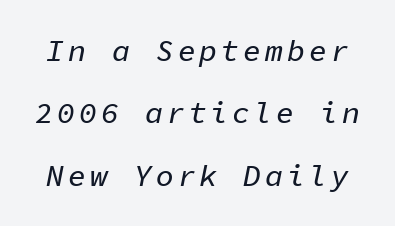
The strip under each line holds only bare page. The letters are slanted; this is an italic face. Regarding leading, the lines here are spaced well apart. Think of a typewriter: that constant character pitch is what you see here.
